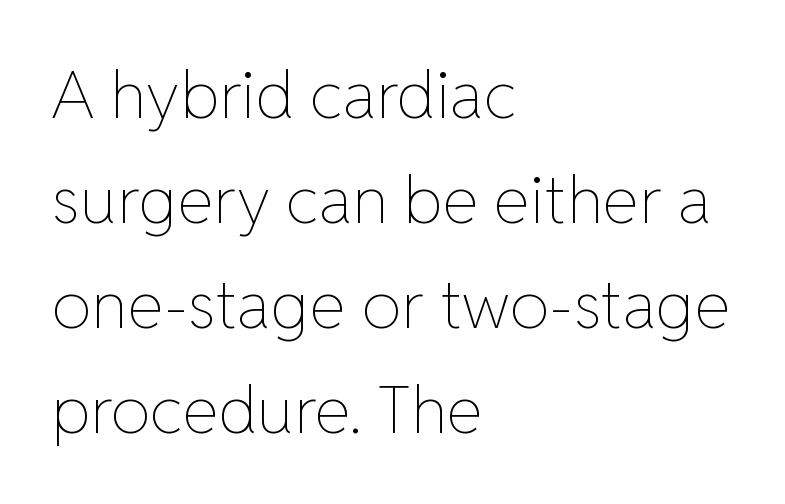
{"italic": "no", "bold": "no", "weight": "thin", "width": "normal", "stroke_contrast": "low", "x_height": "medium", "monospaced": "no", "underline": "no", "align": "left", "line_spacing": "normal", "line_spacing_ratio": 1.59, "letter_spacing": "normal", "letter_spacing_em": 0.0, "glyph_px": 66}
